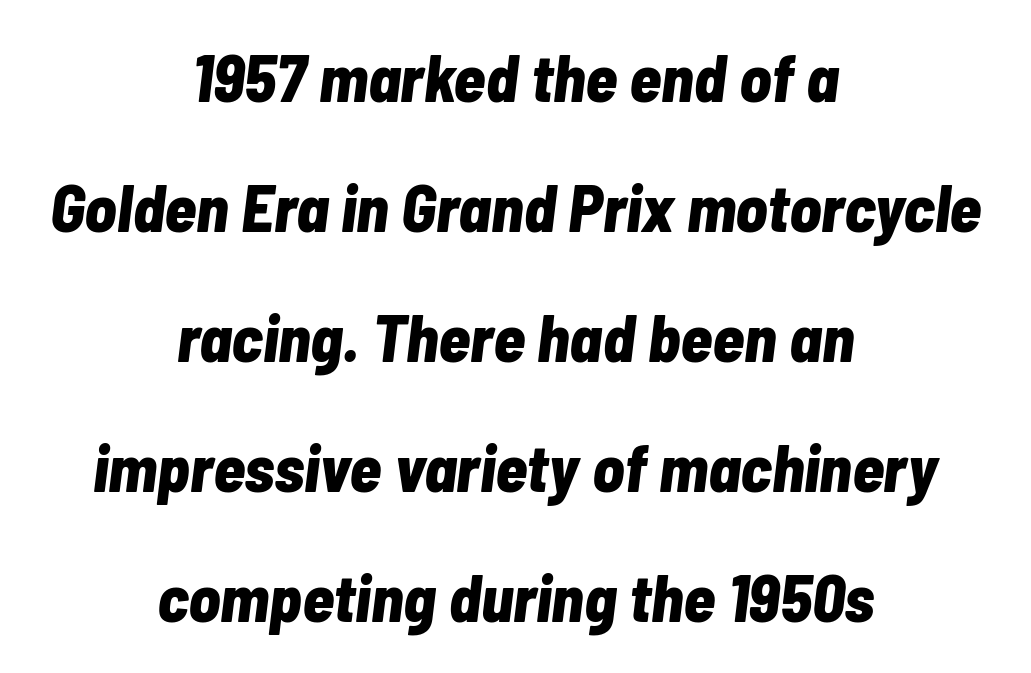
Italic: yes, the glyphs are oblique. The sample has been set heavy, in full bold. Default kerning and tracking; the words read as compact shapes. Each letter keeps its own natural width here, so spacing adapts to shape. The foot of each line stays bare and open.
